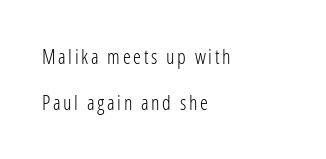
Q: Is the text bold? A: No.
Q: Is the text italic (slanted)? A: No, it is upright.
Q: Is the text underlined? A: No.
Q: How is the paragraph aligned? A: Left-aligned.
Q: Is the spacing between lines tight, normal or loose? A: Loose.
